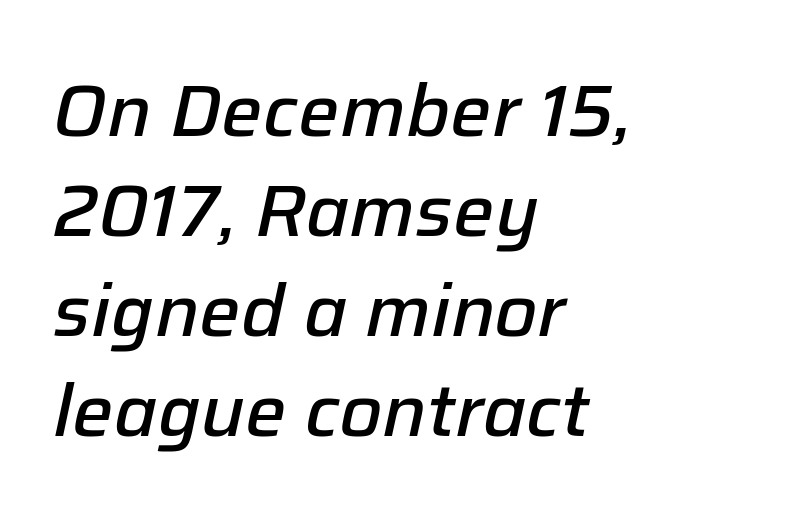
{"italic": "yes", "lean": "right", "slant_degrees": 12, "bold": "semi", "weight": "semibold", "width": "normal", "stroke_contrast": "low", "x_height": "medium", "monospaced": "no", "underline": "no", "align": "left", "line_spacing": "normal", "line_spacing_ratio": 1.37, "letter_spacing": "normal", "letter_spacing_em": 0.0, "glyph_px": 73}
